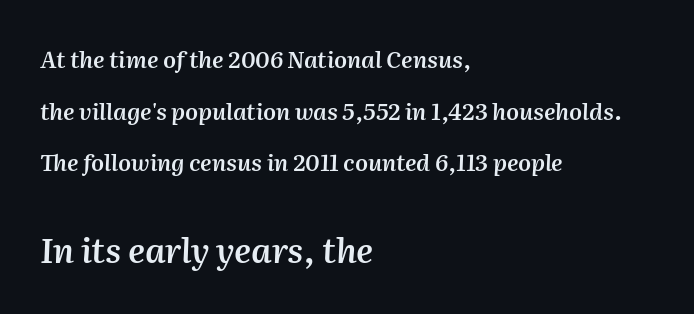
The passage shown has conventional tracking throughout. Each letter keeps its own natural width here, so spacing adapts to shape. Loosely led — the rows are spread out. Compared with a centered layout, this one pins lines to the left instead. Slanted lettering throughout.
